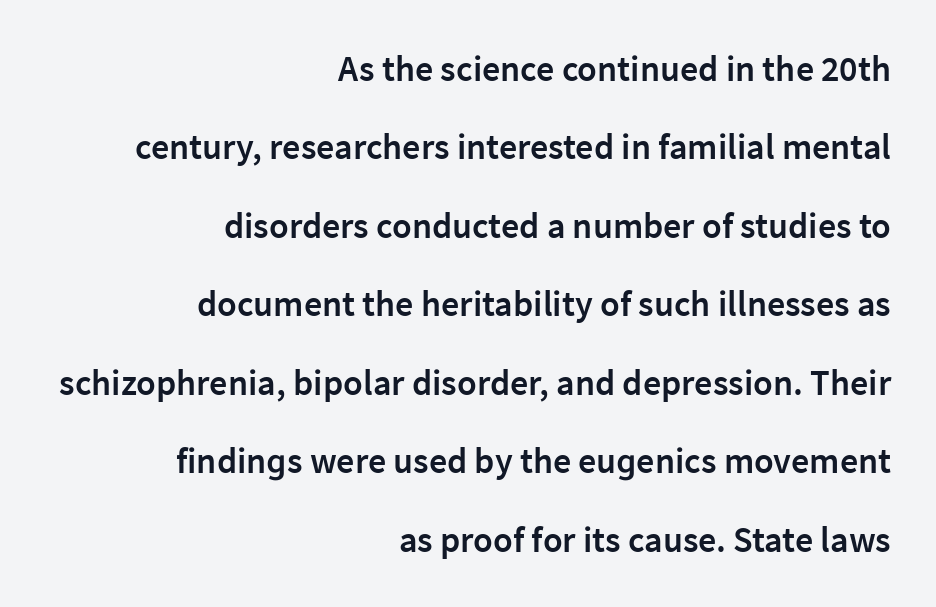
The image shows 36 px semibold sans-serif type, upright; set right-aligned, loose line spacing (2.18x), normal letter spacing, not underlined; low stroke contrast and a medium x-height.
